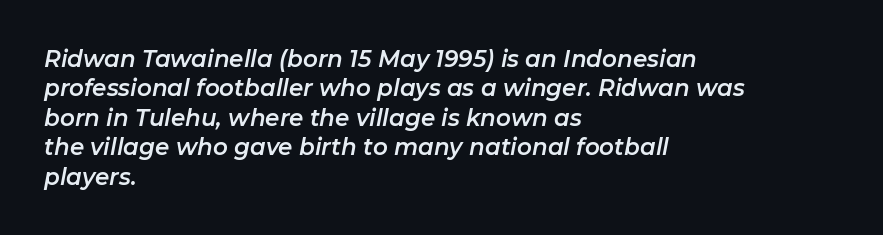
Tracking here is standard; glyphs follow each other at the usual distance. This sample uses an oblique cut, with every glyph tilted off the vertical. Every row of glyphs begins at an identical x-position on the left. The vertical gap from one line to the next is medium. A bare baseline throughout the passage.
